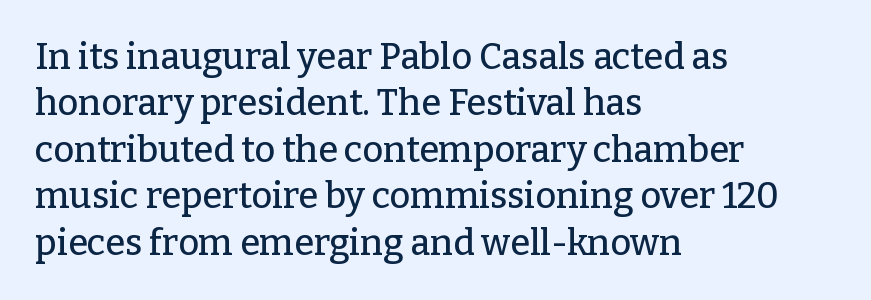
{"serif": "yes", "italic": "no", "width": "normal", "stroke_contrast": "low", "x_height": "medium", "monospaced": "no", "underline": "no", "align": "left", "line_spacing": "normal", "line_spacing_ratio": 1.29, "letter_spacing": "normal", "letter_spacing_em": 0.0, "glyph_px": 36}
